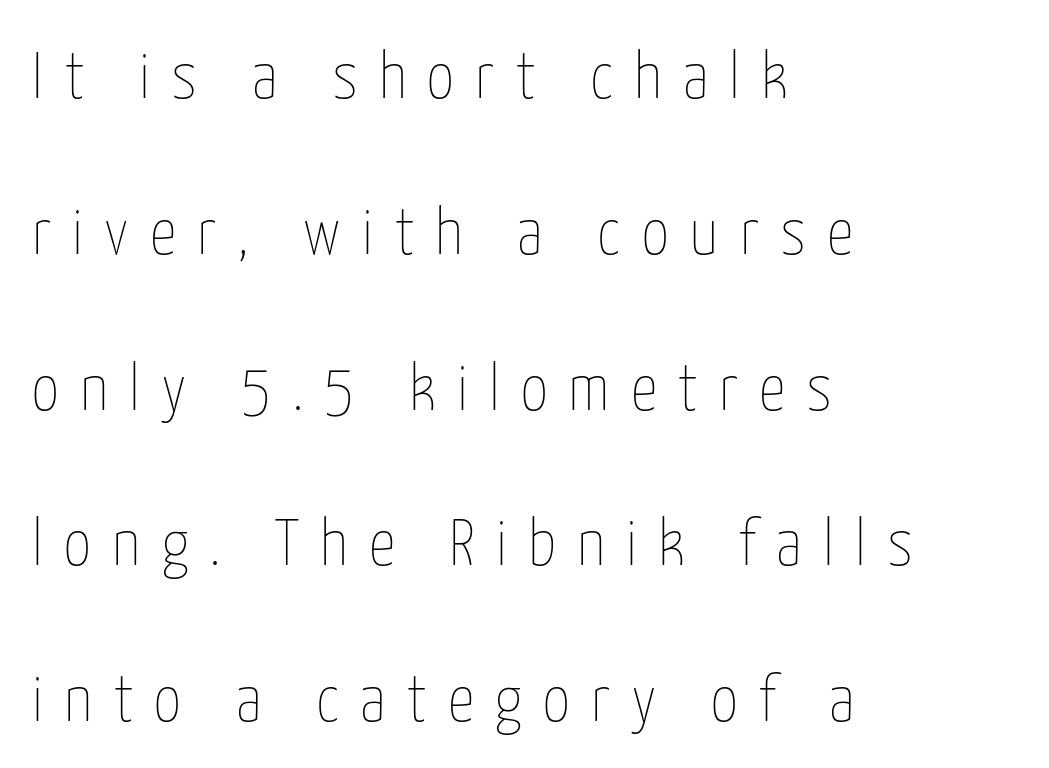
Q: Is the text bold? A: No.
Q: Is the text italic (slanted)? A: No, it is upright.
Q: Is the text underlined? A: No.
Q: How is the paragraph aligned? A: Left-aligned.
Q: Is the spacing between letters normal or unusually wide? A: Unusually wide.
Q: Is the spacing between lines tight, normal or loose? A: Loose.
Q: Width (condensed, normal, or wide)? A: Condensed.
Q: Stroke contrast? A: Low.
Q: x-height? A: Medium.
Q: Monospaced? A: No.
